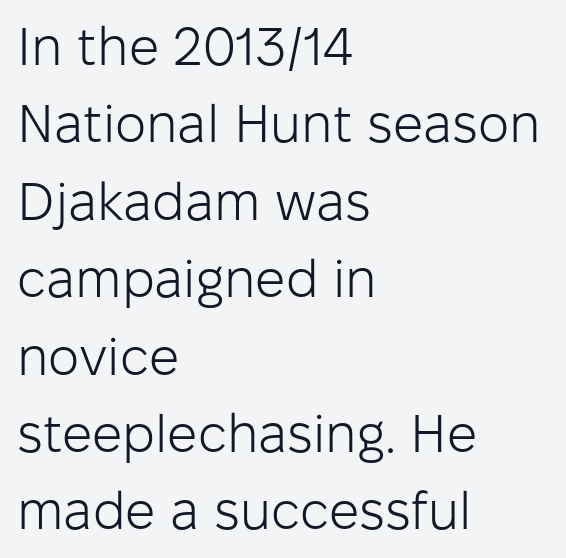
Q: Is the text bold? A: No.
Q: Is the text italic (slanted)? A: No, it is upright.
Q: Is the typeface a serif or a sans-serif typeface? A: Sans-serif.
Q: Is the text underlined? A: No.
Q: How is the paragraph aligned? A: Left-aligned.
Q: Is the spacing between letters normal or unusually wide? A: Normal.
Q: Is the spacing between lines tight, normal or loose? A: Normal.
Q: Width (condensed, normal, or wide)? A: Normal.
Q: Stroke contrast? A: Low.
Q: x-height? A: Medium.
Q: Monospaced? A: No.
